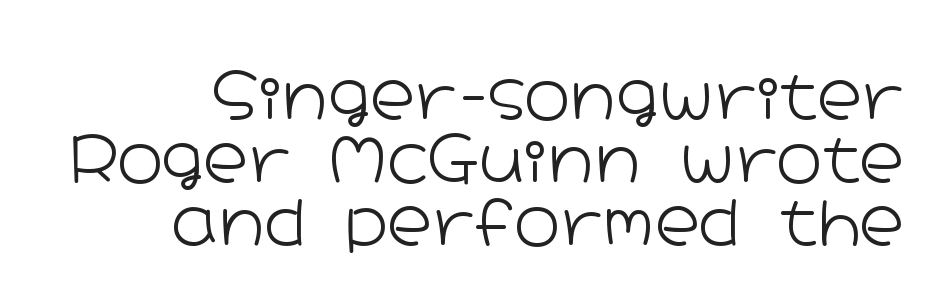
The image shows 62 px light, wide sans-serif type, upright; set tight line spacing (1.02x), normal letter spacing, not underlined; low stroke contrast and a medium x-height.
